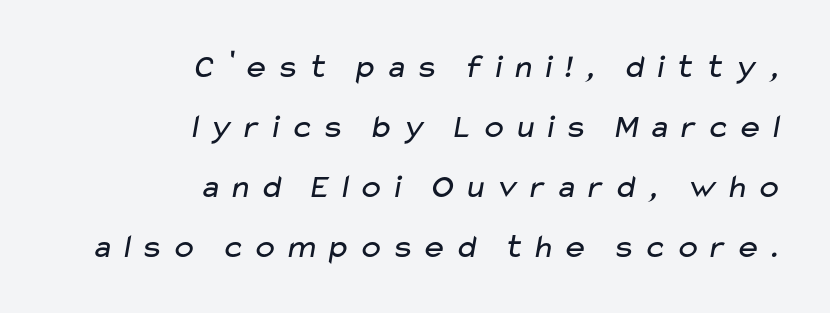
The image shows 34 px regular-weight, wide sans-serif type; set right-aligned, line spacing 1.76x, unusually wide letter spacing (+0.21 em), not underlined; low stroke contrast and a medium x-height.
